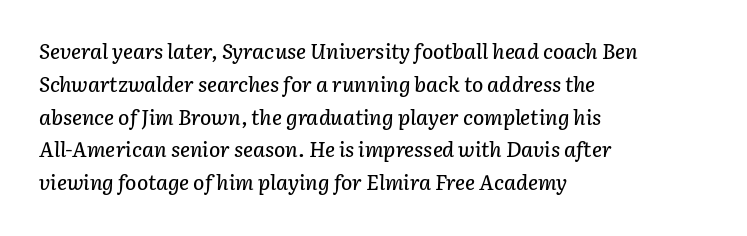
Q: Is the text italic (slanted)? A: Yes, it leans right by about 3 degrees.
Q: Is the text underlined? A: No.
Q: How is the paragraph aligned? A: Left-aligned.
Q: Is the spacing between letters normal or unusually wide? A: Normal.
Q: Is the spacing between lines tight, normal or loose? A: Normal.
